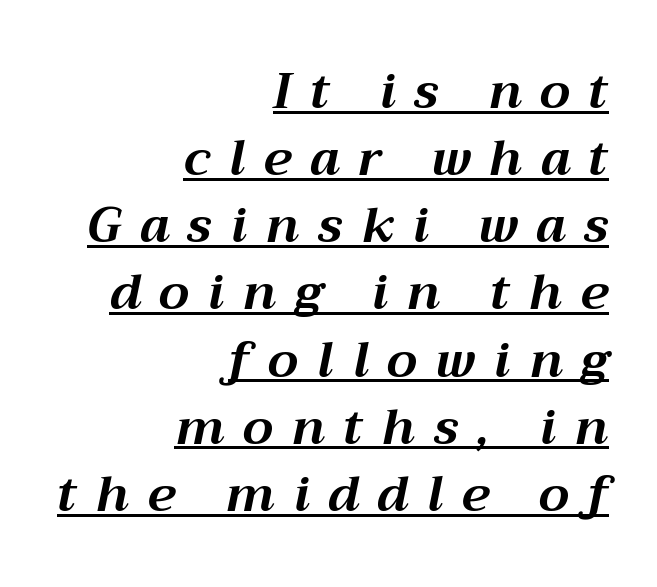
{"italic": "yes", "lean": "right", "slant_degrees": 12, "bold": "yes", "weight": "bold", "width": "normal", "stroke_contrast": "medium", "x_height": "medium", "monospaced": "no", "underline": "yes", "align": "right", "line_spacing": "normal", "line_spacing_ratio": 1.37, "letter_spacing": "wide", "letter_spacing_em": 0.38, "glyph_px": 49}
